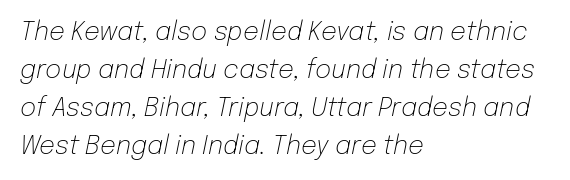
Q: Is the text bold? A: No.
Q: Is the text italic (slanted)? A: Yes, it leans right by about 12 degrees.
Q: Is the text underlined? A: No.
Q: How is the paragraph aligned? A: Left-aligned.
Q: Is the spacing between letters normal or unusually wide? A: Normal.
Q: Is the spacing between lines tight, normal or loose? A: Normal.
